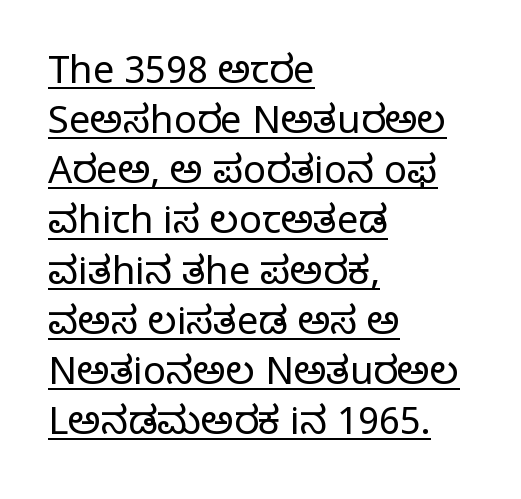
{"serif": "yes", "italic": "no", "bold": "no", "weight": "regular", "width": "normal", "stroke_contrast": "low", "x_height": "large", "monospaced": "no", "underline": "yes", "align": "left", "line_spacing": "normal", "line_spacing_ratio": 1.32, "letter_spacing": "normal", "letter_spacing_em": 0.0, "glyph_px": 38}
